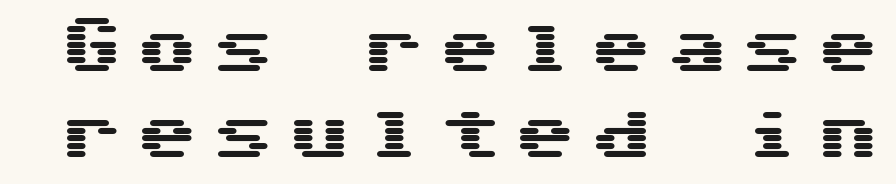
{"serif": "no", "italic": "no", "width": "wide", "stroke_contrast": "medium", "x_height": "medium", "monospaced": "yes", "underline": "no", "line_spacing": "normal", "line_spacing_ratio": 1.39, "letter_spacing": "wide", "letter_spacing_em": 0.22, "glyph_px": 62}
